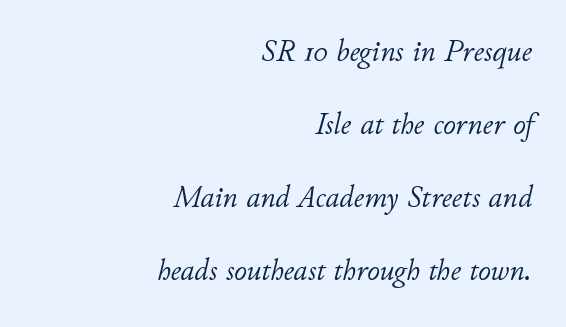
Any mark beneath the type? The region is blank. Italic? Definitely — the glyphs are oblique. Standard letterfit; no display-style spreading of the glyphs. The face used here is proportionally spaced, like ordinary book or web type. Vertically, the passage feels expansive, rows floating well apart. Casual observation: everything's shoved over to the right.
